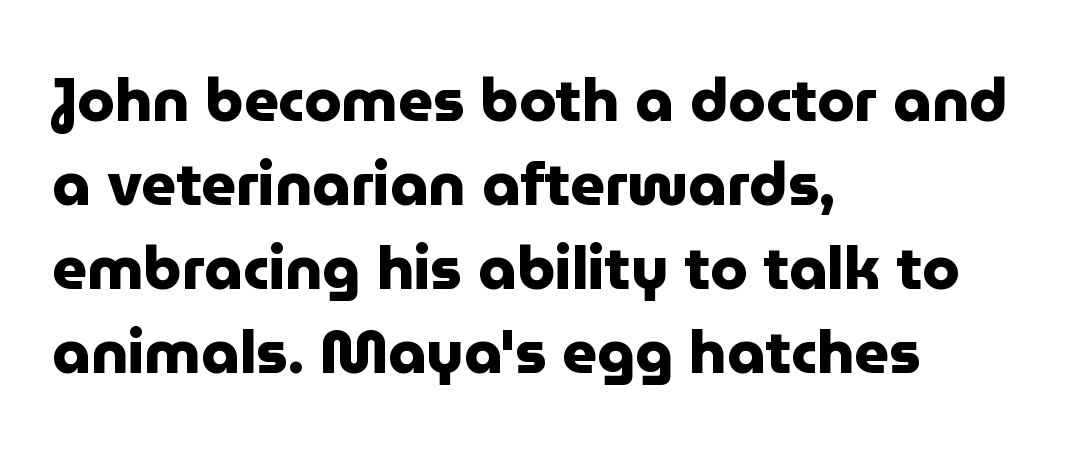
{"serif": "no", "italic": "no", "bold": "yes", "weight": "heavy", "width": "normal", "stroke_contrast": "low", "x_height": "medium", "monospaced": "no", "underline": "no", "align": "left", "line_spacing": "normal", "line_spacing_ratio": 1.4, "letter_spacing": "normal", "letter_spacing_em": 0.0, "glyph_px": 60}
